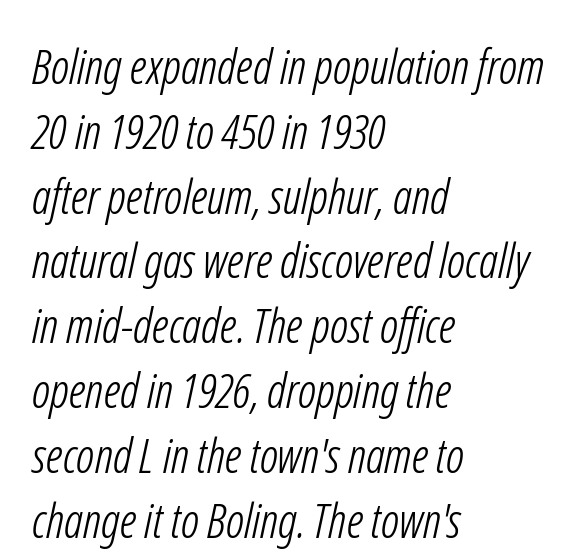
This reads as an unemphasized weight, regular at the heaviest. One glance says typical: line gaps are just what's usual. The text was rendered using a sans face with plain stroke endings. Each letter keeps its own natural width here, so spacing adapts to shape.
